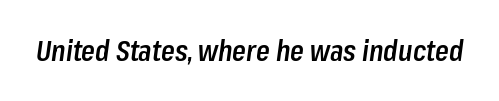
Q: Is the text bold? A: Semi-bold.
Q: Is the text italic (slanted)? A: Yes, it leans right by about 8 degrees.
Q: Is the text underlined? A: No.
Q: Is the spacing between letters normal or unusually wide? A: Normal.
Q: Width (condensed, normal, or wide)? A: Condensed.
Q: Stroke contrast? A: Low.
Q: x-height? A: Medium.
Q: Monospaced? A: No.
